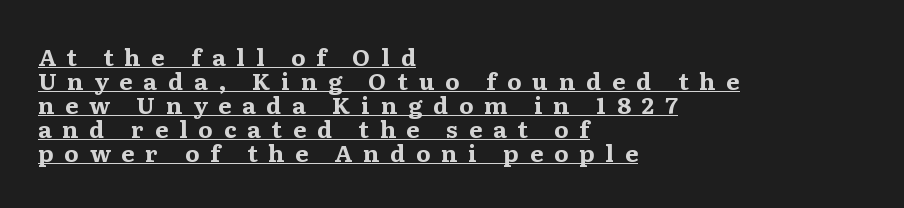
{"italic": "no", "bold": "yes", "underline": "yes", "align": "left", "line_spacing": "tight", "line_spacing_ratio": 1.04, "letter_spacing": "wide", "letter_spacing_em": 0.48, "glyph_px": 23}
